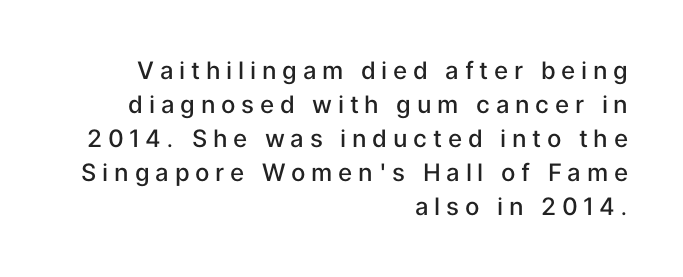
What weight is shown? A semibold, between regular and bold. Loose tracking; the words dissolve into strings of separated letters. Rows of type keep a routine distance in the vertical direction. Rendered with straight, roman letterforms.
